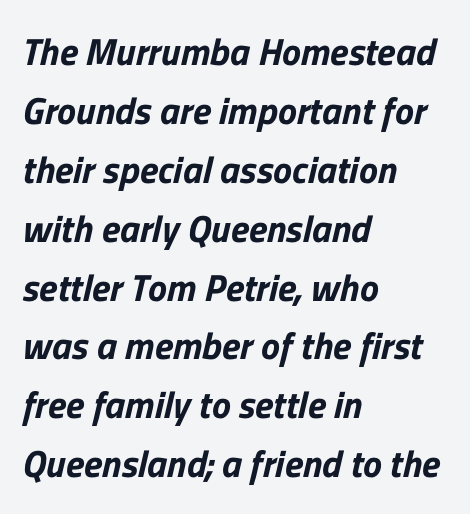
{"serif": "no", "width": "normal", "stroke_contrast": "low", "x_height": "medium", "monospaced": "no", "underline": "no", "align": "left", "line_spacing": "normal", "line_spacing_ratio": 1.55, "letter_spacing": "normal", "letter_spacing_em": 0.0, "glyph_px": 38}
